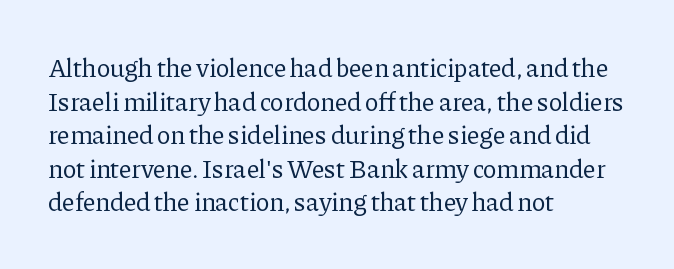
Interline gaps are of average width in this sample. In terms of posture, this sample is upright. Teacher's note: observe the even left margin — that is flush-left alignment. The cut favours lightness, reaching ordinary text weight at its darkest.
